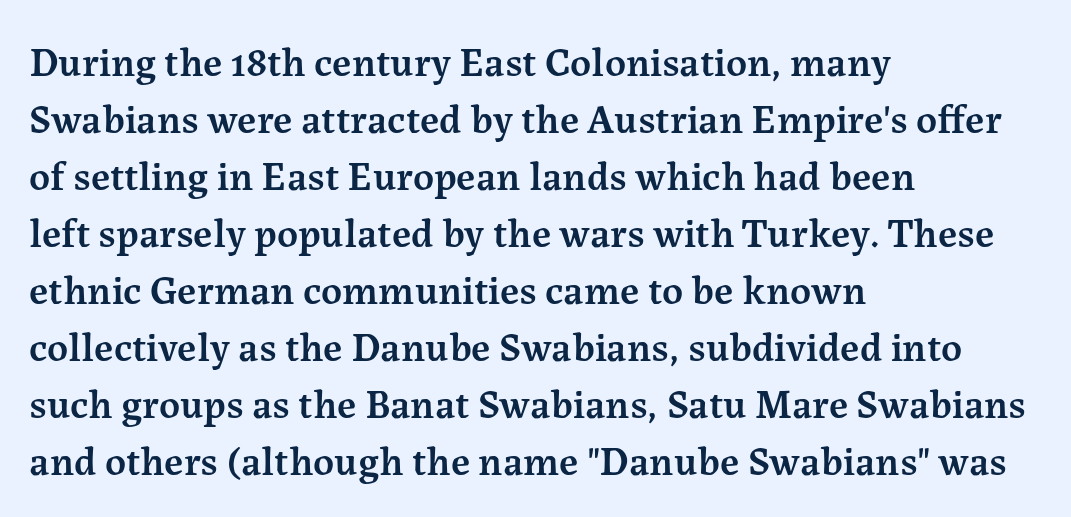
{"serif": "yes", "italic": "no", "bold": "semi", "weight": "semibold", "width": "normal", "stroke_contrast": "medium", "x_height": "medium", "monospaced": "no", "underline": "no", "align": "left", "line_spacing": "normal", "line_spacing_ratio": 1.39, "letter_spacing": "normal", "letter_spacing_em": 0.0, "glyph_px": 41}
